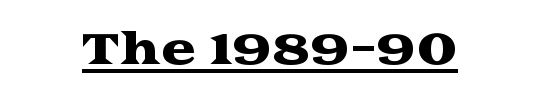
{"serif": "yes", "italic": "no", "width": "wide", "stroke_contrast": "medium", "x_height": "medium", "monospaced": "no", "underline": "yes", "letter_spacing": "normal", "letter_spacing_em": 0.0, "glyph_px": 42}
